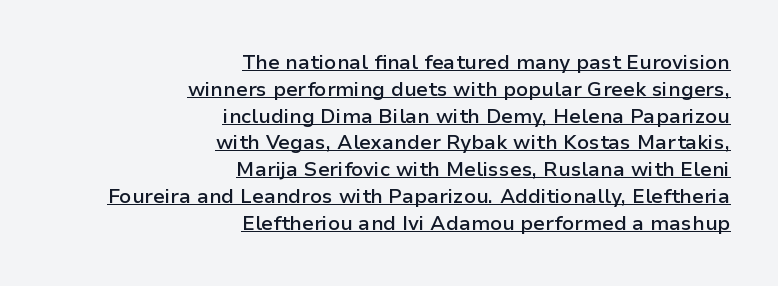
Q: Is the text bold? A: Semi-bold.
Q: Is the text italic (slanted)? A: No, it is upright.
Q: Is the text underlined? A: Yes.
Q: How is the paragraph aligned? A: Right-aligned.
Q: Is the spacing between letters normal or unusually wide? A: Normal.
Q: Is the spacing between lines tight, normal or loose? A: Normal.
